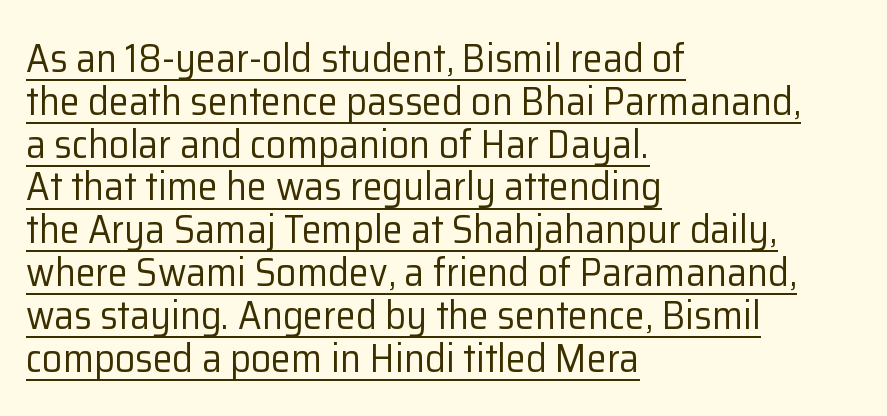
{"serif": "no", "italic": "no", "bold": "no", "weight": "regular", "width": "normal", "stroke_contrast": "low", "x_height": "medium", "monospaced": "no", "underline": "yes", "align": "left", "line_spacing": "tight", "line_spacing_ratio": 1.07, "letter_spacing": "normal", "letter_spacing_em": 0.0, "glyph_px": 40}
